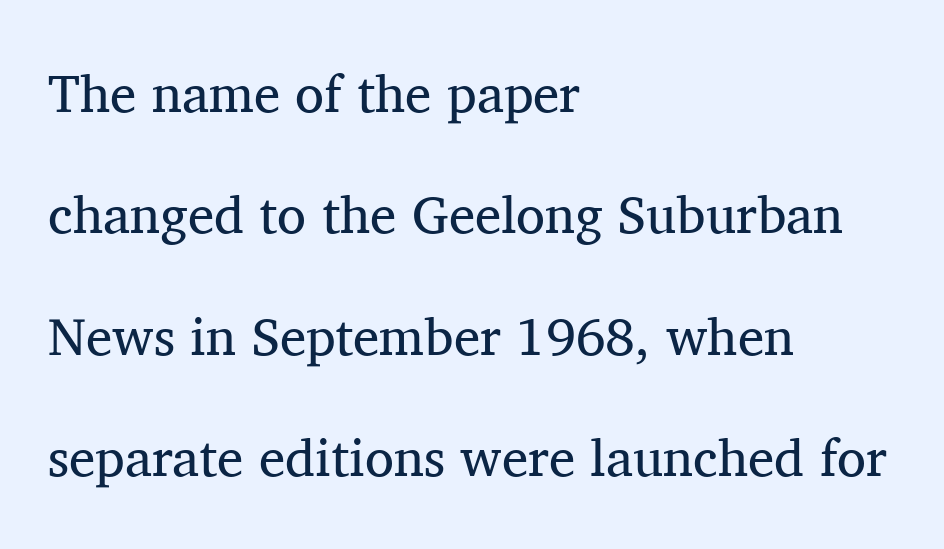
{"serif": "yes", "italic": "no", "bold": "no", "weight": "regular", "width": "normal", "stroke_contrast": "medium", "x_height": "medium", "monospaced": "no", "underline": "no", "align": "left", "line_spacing": "loose", "line_spacing_ratio": 2.29, "letter_spacing": "normal", "letter_spacing_em": 0.0, "glyph_px": 53}
